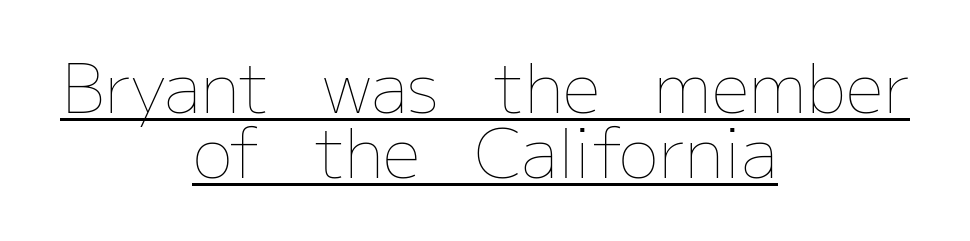
The image shows 67 px thin type, upright; set centered, tight line spacing (0.97x), normal letter spacing, underlined; low stroke contrast and a medium x-height.
